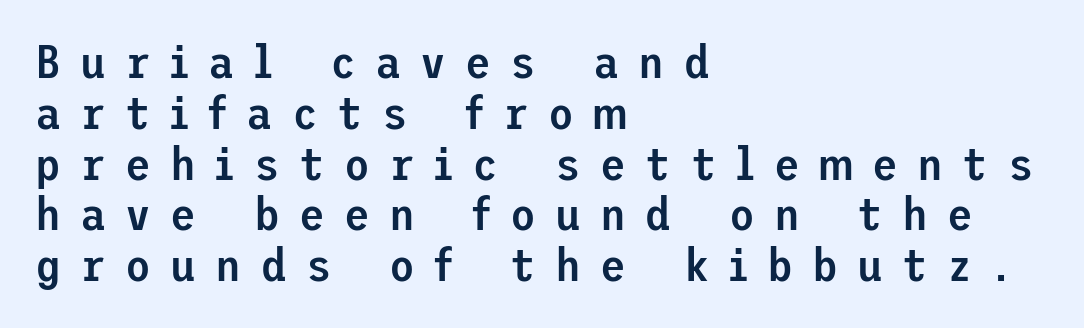
The image shows 47 px semibold sans-serif type, upright; set left-aligned, tight line spacing (1.08x), unusually wide letter spacing (+0.41 em), not underlined; low stroke contrast and a medium x-height.
